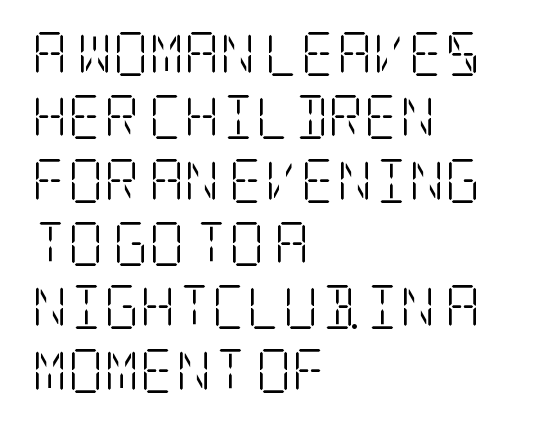
Characters follow at the spacing the type designer built in. The font is comparable to plain body text, perhaps lighter. The glyphs are unaccompanied by any horizontal stroke below them. Leading: standard.
